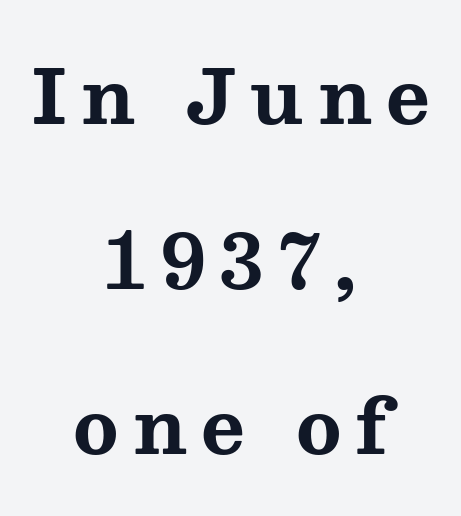
{"serif": "yes", "italic": "no", "bold": "yes", "weight": "bold", "width": "wide", "stroke_contrast": "medium", "x_height": "medium", "monospaced": "no", "underline": "no", "align": "center", "line_spacing": "loose", "line_spacing_ratio": 2.2, "glyph_px": 75}
